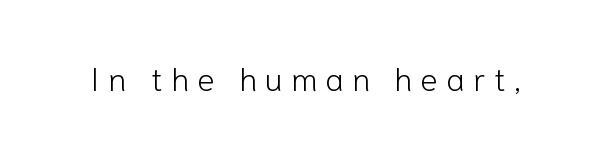
This sample uses a sans-serif face. Just letters on the line, the space beneath them empty. You can tell it's not italic because the verticals are truly vertical. Note the varied advance widths — an 'i' is clearly narrower than an 'm'. Is this a heavy cut? Hardly; it is regular or lighter.
